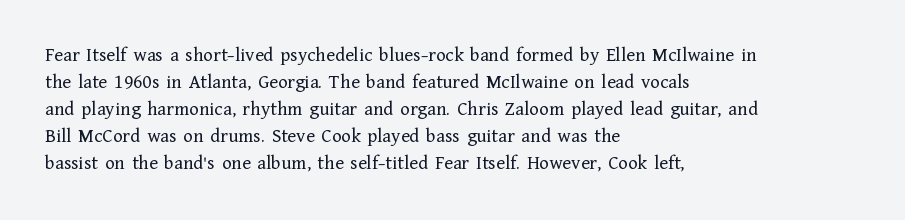
This sample uses an upright cut, with every glyph sitting square on the baseline. Reading down the column, the eye jumps a familiar distance to each next line. The horizontal fit of the characters is conventional and even. This is not heavy type; no bold has been used.
